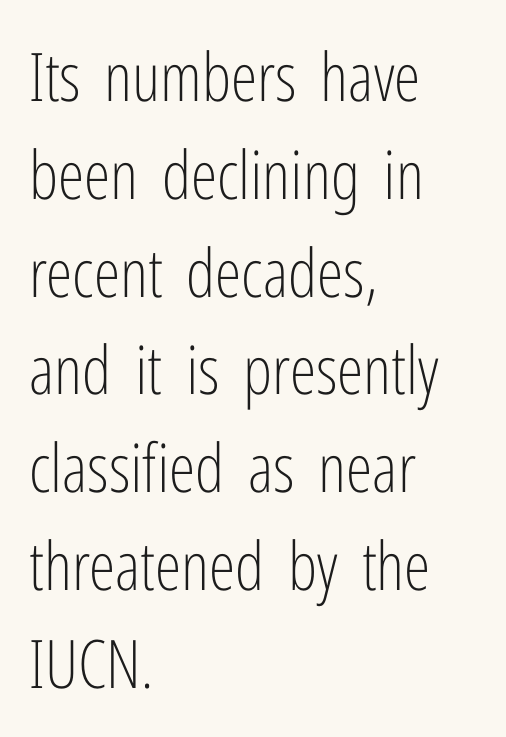
Q: Is the text bold? A: No.
Q: Is the text italic (slanted)? A: No, it is upright.
Q: Is the typeface a serif or a sans-serif typeface? A: Sans-serif.
Q: Is the text underlined? A: No.
Q: How is the paragraph aligned? A: Left-aligned.
Q: Is the spacing between letters normal or unusually wide? A: Normal.
Q: Is the spacing between lines tight, normal or loose? A: Normal.
Q: Width (condensed, normal, or wide)? A: Condensed.
Q: Stroke contrast? A: Low.
Q: x-height? A: Medium.
Q: Monospaced? A: No.
